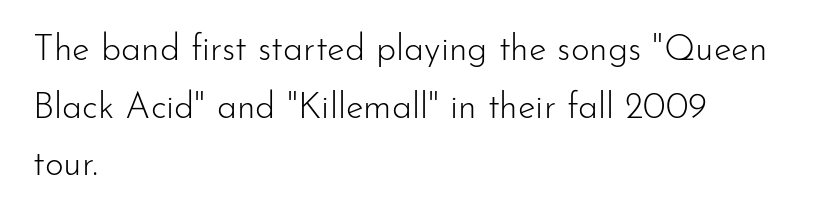
Left-aligned paragraph, ragged on the right. Clear beneath every line of the passage. Here the designer chose a conventional face with non-uniform glyph widths. The letterforms sit shoulder to shoulder at normal distance. No italicization has been applied; the sample stays upright.
